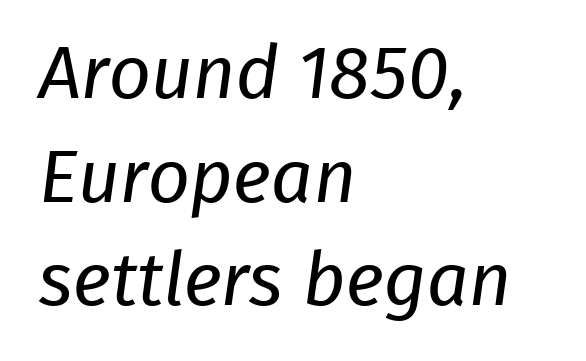
Students, note that the glyphs here touch the page at normal intervals. Interline gaps are of average width in this sample. Left-aligned paragraph, ragged on the right. Looks like regular typesetting: each glyph gets only the width it needs. Nothing heavy about these letters — not bold at all.
